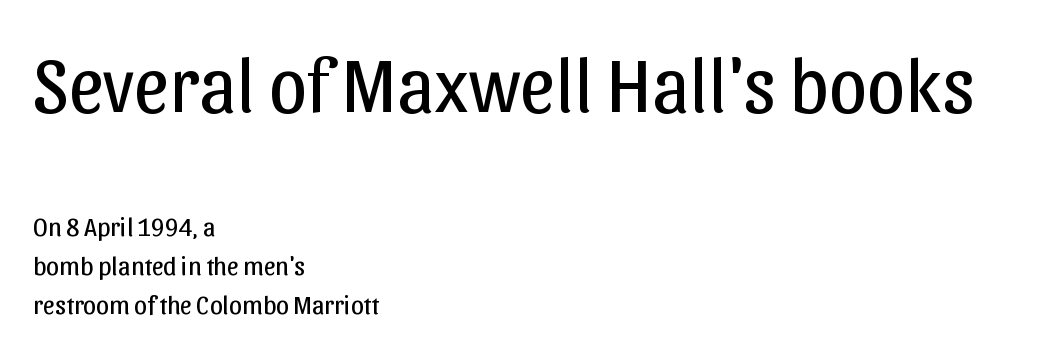
These lines are composed in type without serifs. The letters sit at their default tracking, neither squeezed nor spread. A bare baseline throughout the passage. Posture: vertical. The lines in this sample share a left origin and differ only in where they stop.
